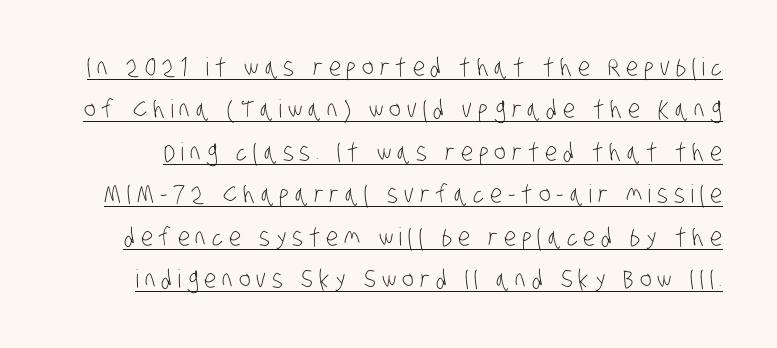
Heaviness? Minimal to ordinary, like unemphasized prose. How would I describe the line gaps? Plain and ordinary. You can see a thin bar hugging the bottom of the glyphs. This rendering widens character spacing well past its baseline value.
